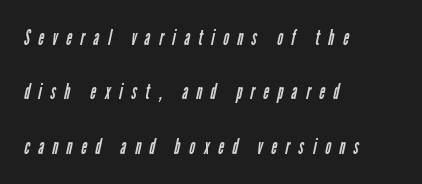
The horizontal fit of the characters is loose and conspicuously gappy. The rendering uses a large line-height, opening up the rows. The paragraph has a hard left edge and a soft right edge. Each stroke keeps to a modest, everyday thickness or less. Check the space under the baseline: it is left empty.
